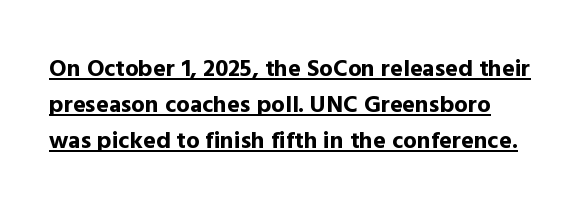
{"italic": "no", "bold": "yes", "underline": "yes", "line_spacing": "normal", "line_spacing_ratio": 1.49, "letter_spacing": "normal", "letter_spacing_em": 0.0, "glyph_px": 24}
